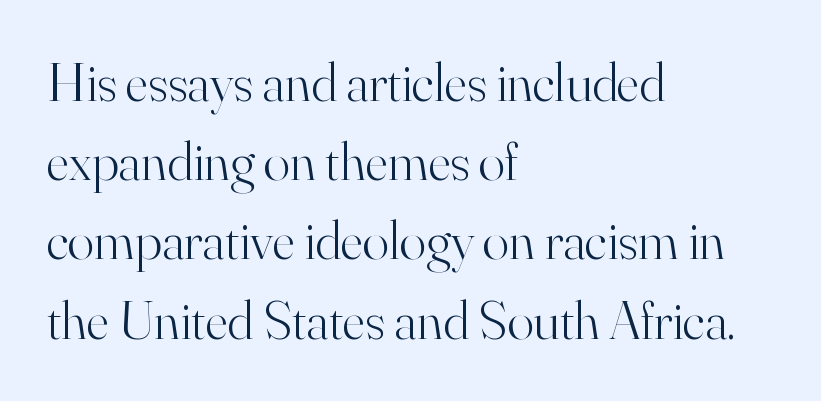
These lines are set flush left with a ragged right edge. Type without underlining. This sample has the flowing, uneven cadence of proportional lettering. Is the type heavy? It reads as light-to-regular instead. This rendering employs a face with finishing strokes, i.e., a serif.
